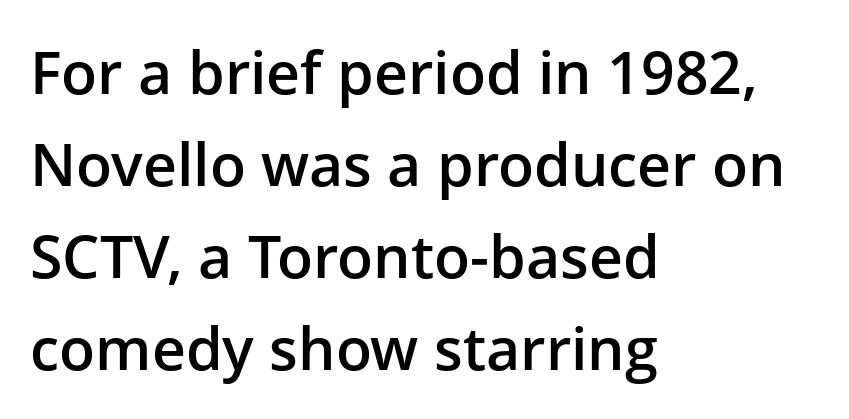
Observe the absence of serifs on each vertical stroke in this sample. The rendering uses a semibold face; strokes are thickened but not to full bold. Notice how the passage keeps a crisp vertical edge on the left only. Ordinary non-slanted type is in use. Rows of type keep a routine distance in the vertical direction.
